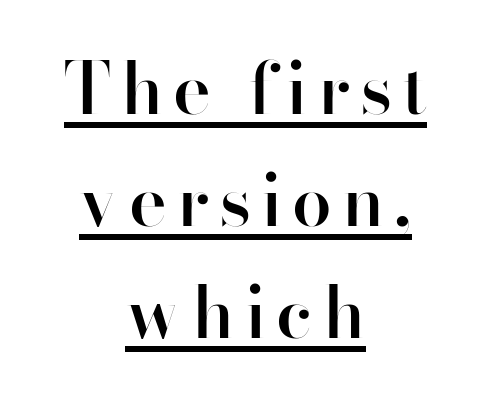
{"serif": "no", "italic": "no", "bold": "semi", "weight": "semibold", "width": "normal", "stroke_contrast": "high", "x_height": "small", "monospaced": "no", "underline": "yes", "align": "center", "line_spacing": "normal", "line_spacing_ratio": 1.58, "glyph_px": 71}
